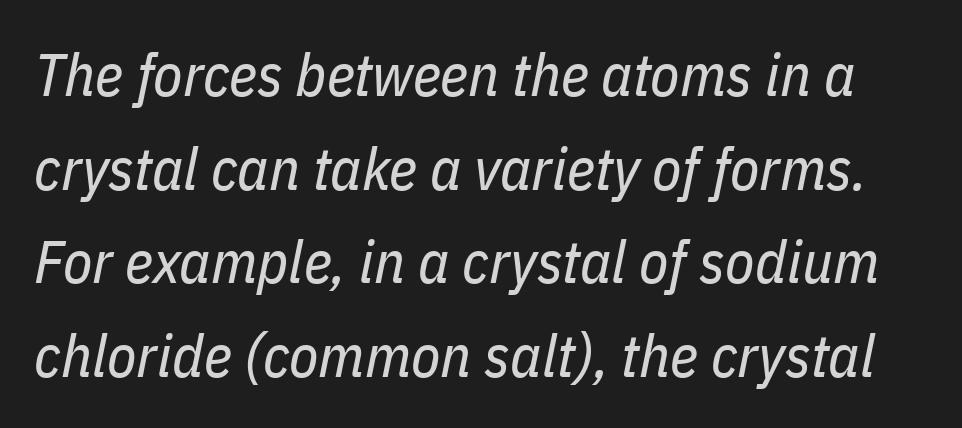
These glyphs show unthickened strokes, regular width or finer. Descender tails drop into unmarked territory. These lines are rendered in a variable-pitch font. Baseline-to-baseline distance is the conventional proportion of letter height.
